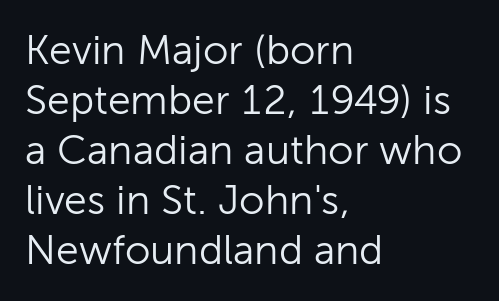
On a weight scale, this lands at 450 or below. A typesetter would call this proportional, since set widths differ per character. The letters stand straight up with perfectly vertical stems. Nothing unusual about the tracking: characters are spaced as the font intends. This rendering employs a face without finishing strokes, i.e., a sans-serif.
